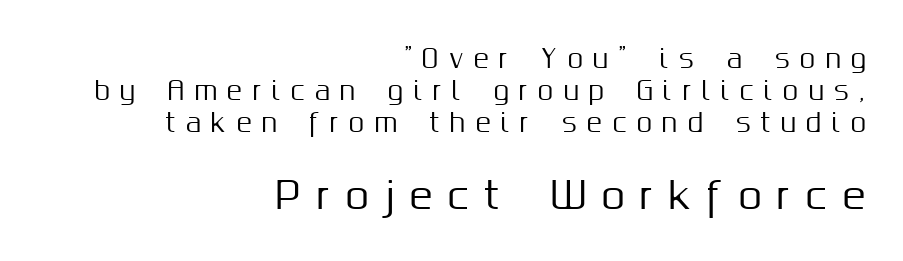
Q: Is the text italic (slanted)? A: No, it is upright.
Q: Is the typeface a serif or a sans-serif typeface? A: Sans-serif.
Q: Is the text underlined? A: No.
Q: How is the paragraph aligned? A: Right-aligned.
Q: Is the spacing between letters normal or unusually wide? A: Unusually wide.
Q: Is the spacing between lines tight, normal or loose? A: Normal.
Q: Which block of text is set in a larger size, the first (top) or the second (bottom)? A: The second (bottom) one.
Q: Width (condensed, normal, or wide)? A: Normal.
Q: Stroke contrast? A: Medium.
Q: x-height? A: Medium.
Q: Monospaced? A: No.
